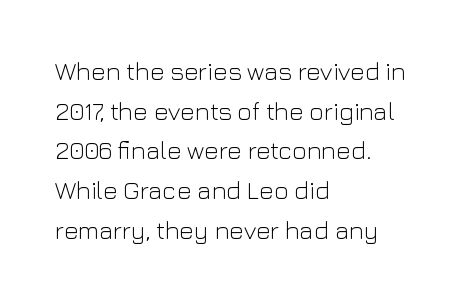
No italicization has been applied; the sample stays upright. Which margin do the lines hug? The left one — the right edge is uneven. Interline gaps are of average width in this sample. Descender tails drop into unmarked territory.
